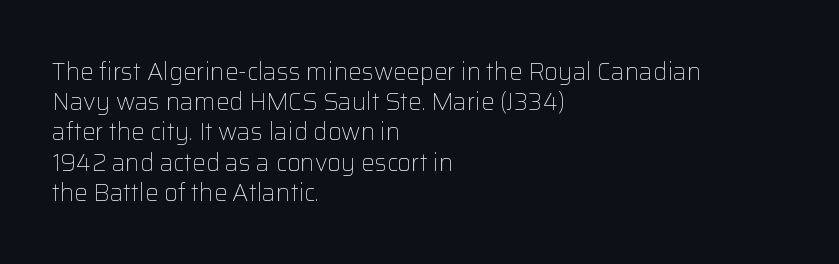
Q: Is the text bold? A: No.
Q: Is the text italic (slanted)? A: No, it is upright.
Q: Is the text underlined? A: No.
Q: How is the paragraph aligned? A: Left-aligned.
Q: Is the spacing between letters normal or unusually wide? A: Normal.
Q: Is the spacing between lines tight, normal or loose? A: Normal.
